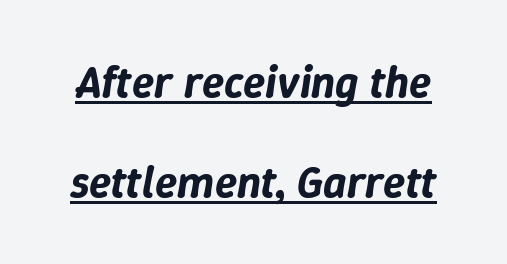
The face used here is rendered with its standard letterfit. Notice the wide empty band between every row — that's loose leading. The words here are underlined. You could not count columns in this text — the font is proportionally spaced. It's the slanting kind of type.
